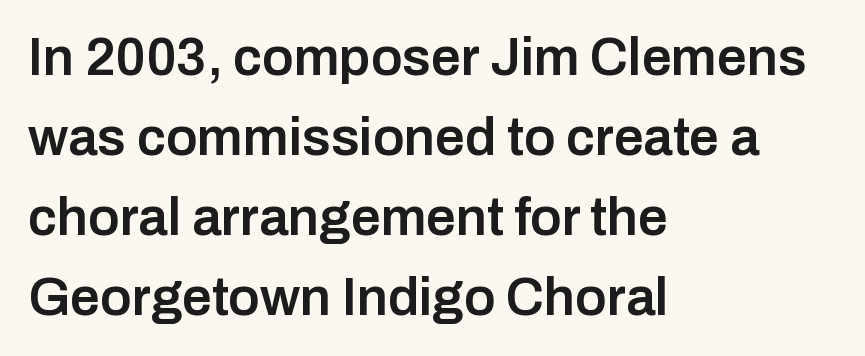
Q: Is the text bold? A: Semi-bold.
Q: Is the text italic (slanted)? A: No, it is upright.
Q: Is the typeface a serif or a sans-serif typeface? A: Sans-serif.
Q: Is the text underlined? A: No.
Q: How is the paragraph aligned? A: Left-aligned.
Q: Is the spacing between letters normal or unusually wide? A: Normal.
Q: Is the spacing between lines tight, normal or loose? A: Normal.
Q: Width (condensed, normal, or wide)? A: Normal.
Q: Stroke contrast? A: Low.
Q: x-height? A: Medium.
Q: Monospaced? A: No.
